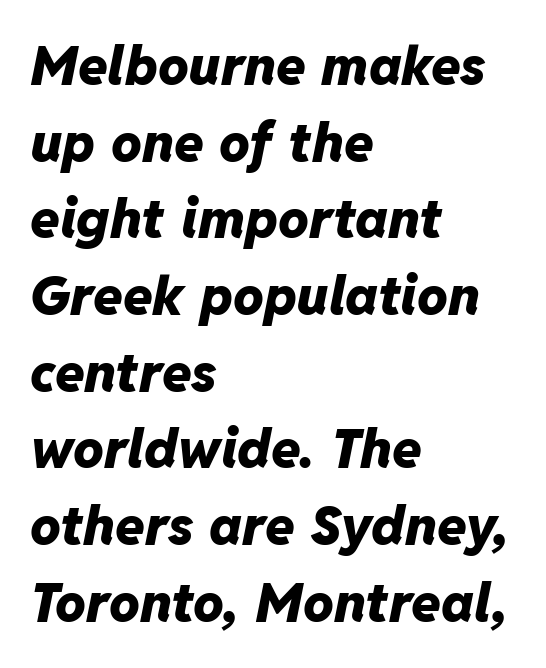
Q: Is the text bold? A: Yes.
Q: Is the text italic (slanted)? A: Yes, it leans right by about 11 degrees.
Q: Is the text underlined? A: No.
Q: How is the paragraph aligned? A: Left-aligned.
Q: Is the spacing between letters normal or unusually wide? A: Normal.
Q: Is the spacing between lines tight, normal or loose? A: Normal.
Q: Width (condensed, normal, or wide)? A: Normal.
Q: Stroke contrast? A: Low.
Q: x-height? A: Medium.
Q: Monospaced? A: No.
